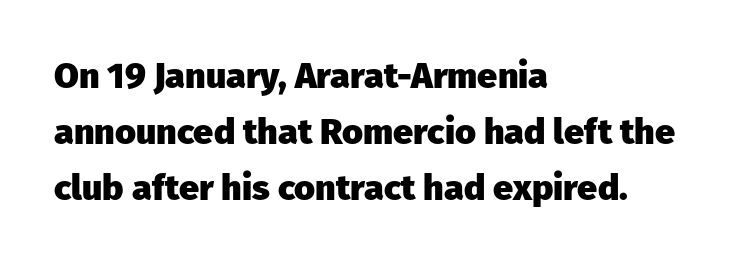
Quick note: underline off. Posture: upright roman. A student would call this left alignment; a typographer would say flush left, rag right. Is there much room between lines? A standard amount, neither cramped nor airy. These lines are rendered in a variable-pitch font. I'd call this a sans setting — the letters go barefoot.
